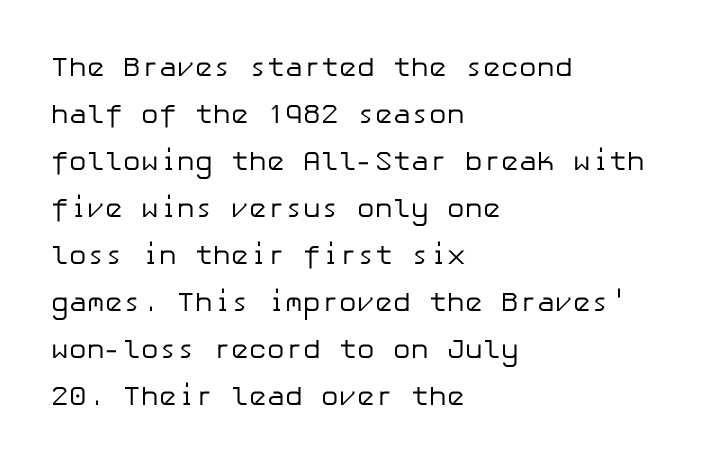
Posture: vertical. Descender tails drop into unmarked territory. The horizontal fit of the characters is conventional and even. The strokes carry an ordinary text weight at most. Casual observation: everything's shoved over to the left.
